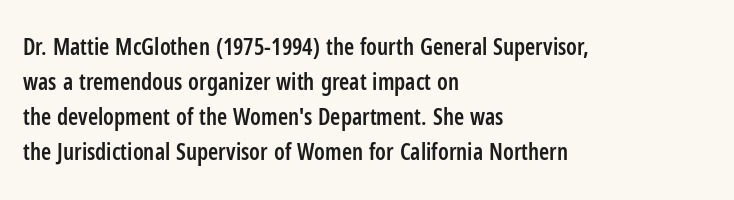
Teacher's note: observe the even left margin — that is flush-left alignment. The letters stand upright; this is a roman face. The string is rendered with underlining switched off. A somewhat darkened texture: the type is semibold rather than bold.
